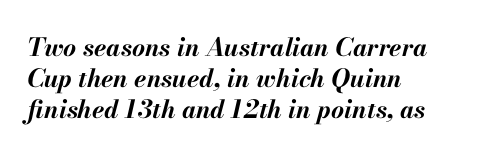
The image shows 25 px bold type, italic (leaning right); set left-aligned, normal line spacing (1.25x), normal letter spacing, not underlined.
